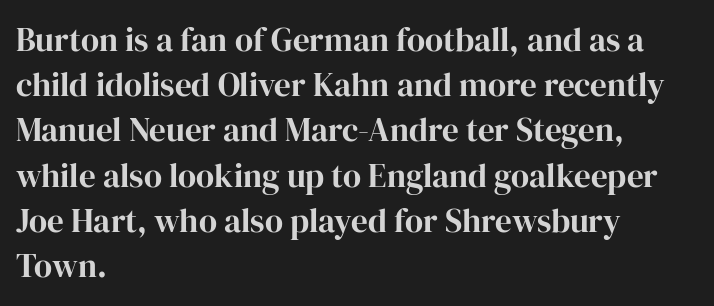
{"serif": "yes", "italic": "no", "width": "normal", "stroke_contrast": "high", "x_height": "medium", "monospaced": "no", "underline": "no", "align": "left", "line_spacing": "normal", "line_spacing_ratio": 1.37, "letter_spacing": "normal", "letter_spacing_em": 0.0, "glyph_px": 33}
